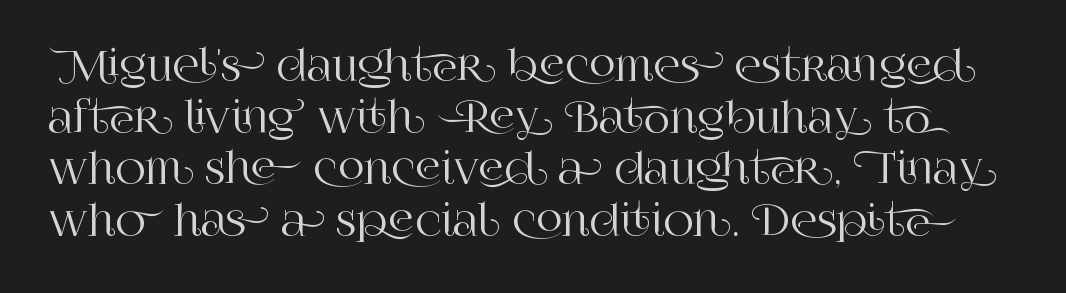
Q: Is the text italic (slanted)? A: No, it is upright.
Q: Is the typeface a serif or a sans-serif typeface? A: Serif.
Q: Is the text underlined? A: No.
Q: Is the spacing between letters normal or unusually wide? A: Normal.
Q: Is the spacing between lines tight, normal or loose? A: Normal.
Q: Width (condensed, normal, or wide)? A: Normal.
Q: Stroke contrast? A: High.
Q: x-height? A: Large.
Q: Monospaced? A: No.
